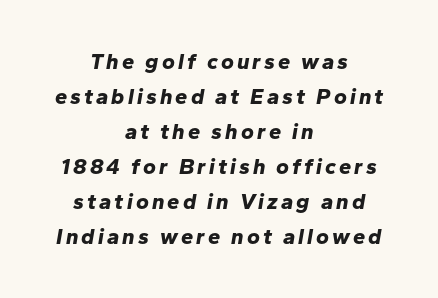
The paragraph has two soft edges and a firm central axis. The specimen reads as italic at a glance. The words here are not underlined. Whoever set this chose a conventional vertical rhythm.
